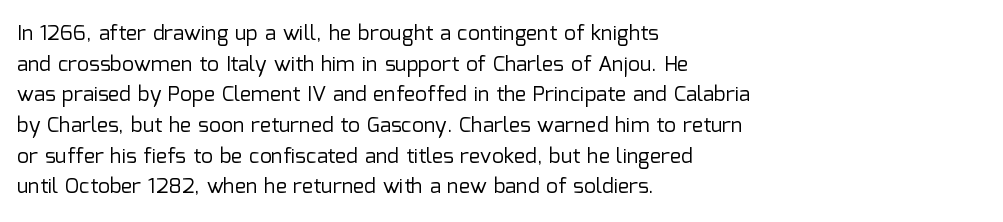
The image shows 21 px text type, upright; set left-aligned, normal line spacing (1.46x), normal letter spacing, not underlined.
